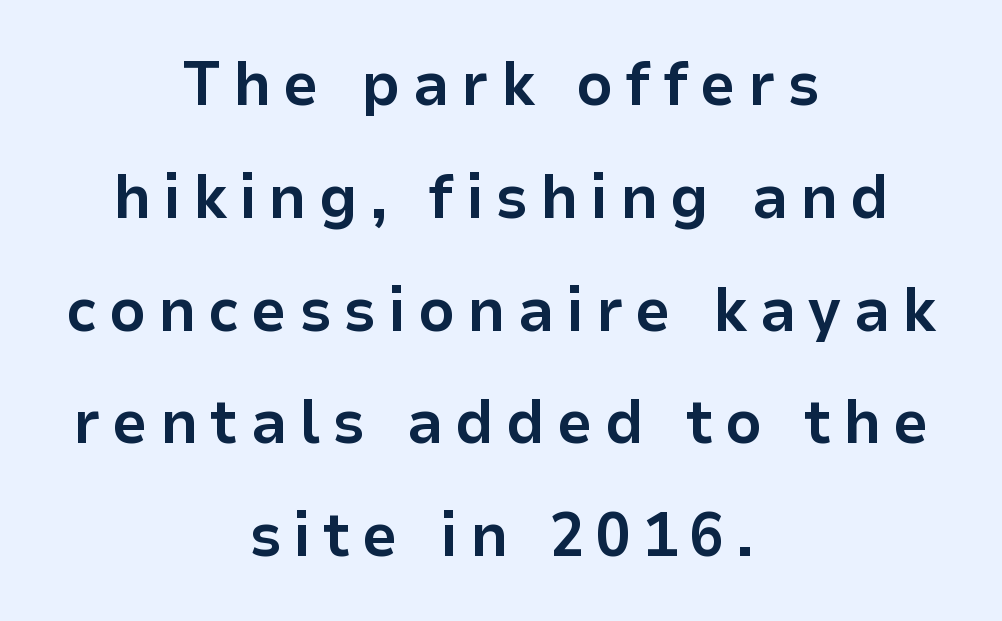
Type style note: lacks serifs. The passage is arranged like a title page — every line centered. You could not count columns in this text — the font is proportionally spaced. Typesetter's note: full bold, strokes at maximum text heaviness. The zone under the glyphs is completely vacant. Ordinary non-slanted type is in use.
